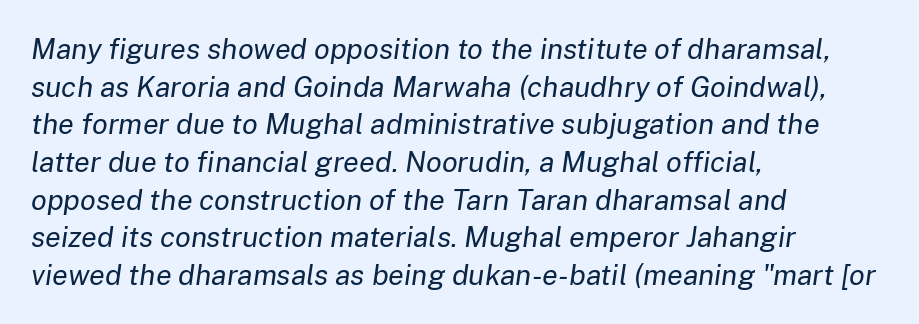
Q: Is the text bold? A: No.
Q: Is the text italic (slanted)? A: Yes, it leans right by about 8 degrees.
Q: Is the text underlined? A: No.
Q: How is the paragraph aligned? A: Left-aligned.
Q: Is the spacing between letters normal or unusually wide? A: Normal.
Q: Is the spacing between lines tight, normal or loose? A: Normal.
Q: Width (condensed, normal, or wide)? A: Normal.
Q: Stroke contrast? A: Low.
Q: x-height? A: Medium.
Q: Monospaced? A: No.
